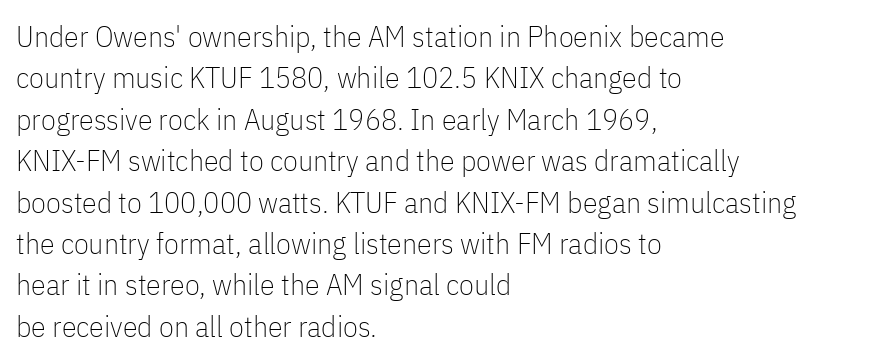
The typography opts for an upright posture over an oblique one. Notice how the passage keeps a crisp vertical edge on the left only. Grotesque or geometric, the face here clearly has no serifs. Here the glyphs are tracked normally, forming tight word shapes. You could not count columns in this text — the font is proportionally spaced. Is there much room between lines? A standard amount, neither cramped nor airy.
